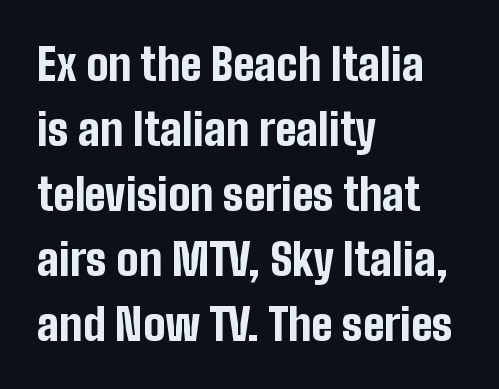
Is this a fixed-width face? No — the glyphs have proportional, varying widths. If you drew a ruler down the left edge, every line would touch it. Characters follow at the spacing the type designer built in. This rendering features lettering with no underline.
